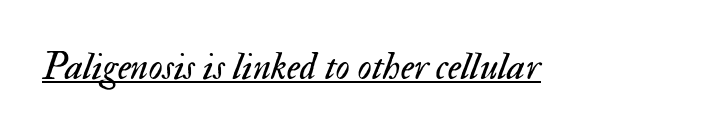
Stroke thickness stays within the range of a standard reading face or lighter. Is there an underline? Yes — a line sits under the letters. Posture: slanted. Inter-character spacing is left at the font's built-in metrics.
